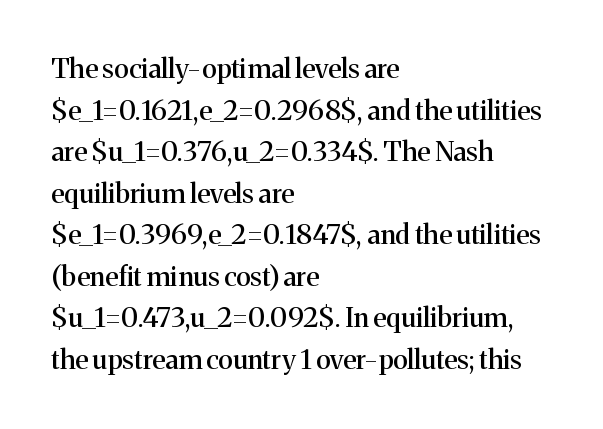
The image shows 27 px text type, upright; set left-aligned, normal line spacing (1.54x), normal letter spacing, not underlined.
